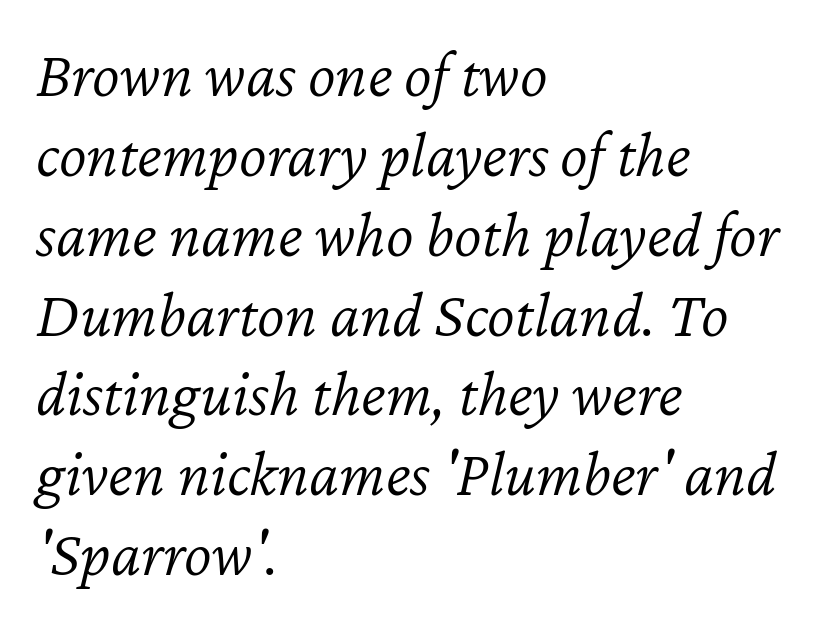
Short and long lines alike share a common starting point at left. Tracking value appears to be zero — textbook default spacing. A clean baseline with only descenders dipping below it. The strokes carry an ordinary text weight at most. Does the lettering tilt? It does — this is italic. Do the characters align in a grid? No, the font is proportional.
